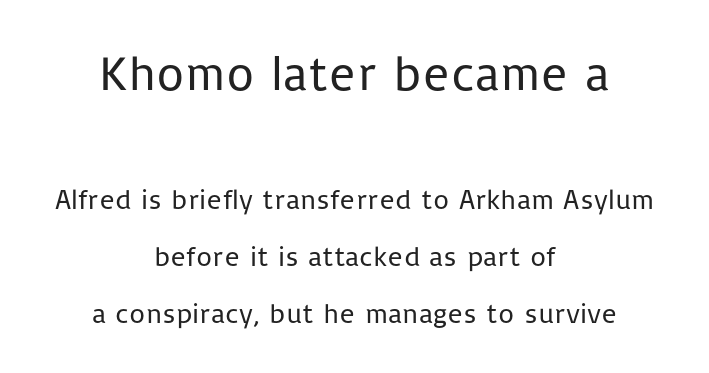
The image shows 49 px regular-weight sans-serif type, upright; set centered, loose line spacing (2.05x), normal letter spacing, not underlined; the first (top) block is 1.75x larger; low stroke contrast and a medium x-height.
